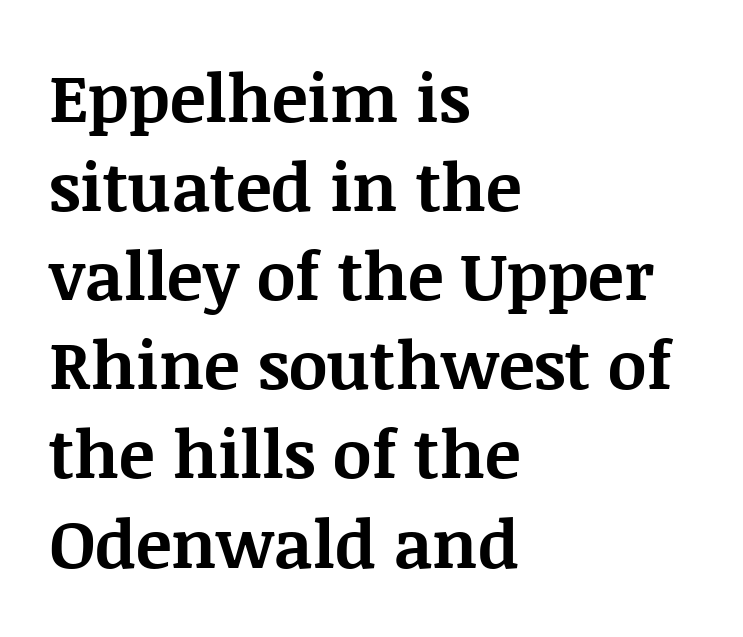
{"serif": "yes", "italic": "no", "bold": "yes", "weight": "bold", "width": "normal", "stroke_contrast": "medium", "x_height": "large", "monospaced": "no", "underline": "no", "align": "left", "line_spacing": "normal", "line_spacing_ratio": 1.33, "letter_spacing": "normal", "letter_spacing_em": 0.0, "glyph_px": 67}
